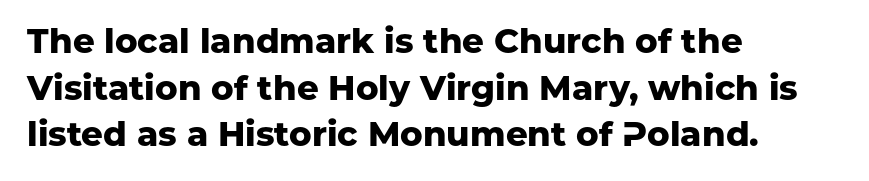
The image shows 34 px heavy sans-serif type, upright; set left-aligned, normal line spacing (1.37x), normal letter spacing, not underlined; low stroke contrast and a medium x-height.
